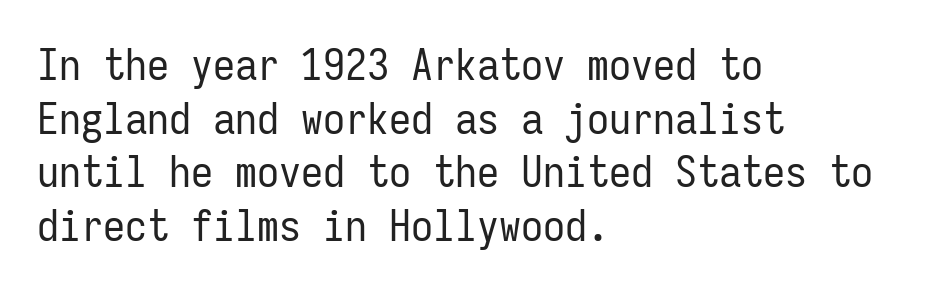
Q: Is the text bold? A: No.
Q: Is the text italic (slanted)? A: No, it is upright.
Q: Is the typeface a serif or a sans-serif typeface? A: Sans-serif.
Q: Is the text underlined? A: No.
Q: How is the paragraph aligned? A: Left-aligned.
Q: Is the spacing between letters normal or unusually wide? A: Normal.
Q: Width (condensed, normal, or wide)? A: Condensed.
Q: Stroke contrast? A: Low.
Q: x-height? A: Medium.
Q: Monospaced? A: Yes.
